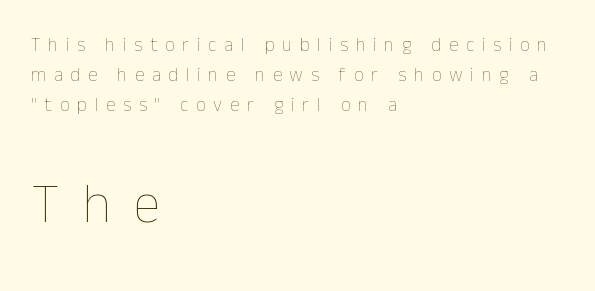
The image shows 56 px thin type, upright; set left-aligned, normal line spacing (1.57x), unusually wide letter spacing (+0.41 em), not underlined; the second (bottom) block is 2.95x larger; low stroke contrast and a medium x-height.
